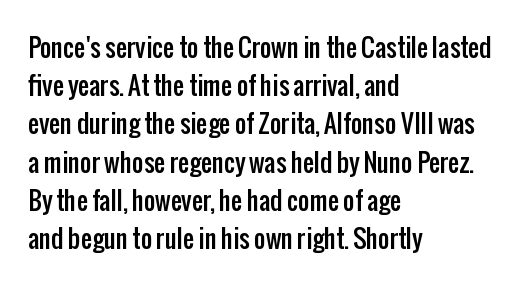
The image shows 25 px text type, upright; set left-aligned, normal line spacing (1.53x), normal letter spacing, not underlined.
